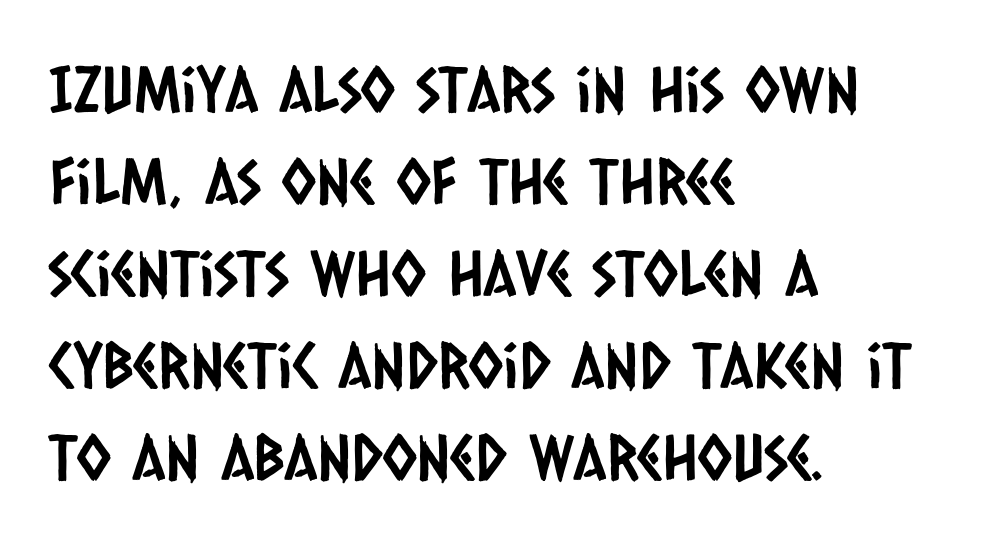
The image shows 63 px condensed sans-serif type; set left-aligned, normal line spacing (1.46x), normal letter spacing, not underlined; low stroke contrast and a large x-height.
